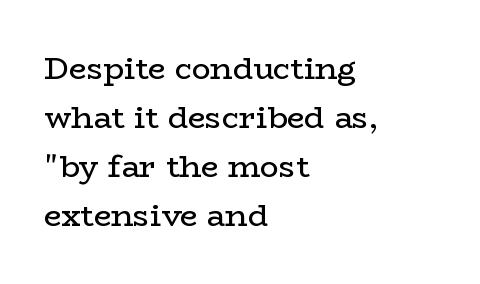
Q: Is the text bold? A: No.
Q: Is the text italic (slanted)? A: No, it is upright.
Q: Is the typeface a serif or a sans-serif typeface? A: Serif.
Q: Is the text underlined? A: No.
Q: How is the paragraph aligned? A: Left-aligned.
Q: Is the spacing between letters normal or unusually wide? A: Normal.
Q: Is the spacing between lines tight, normal or loose? A: Normal.
Q: Width (condensed, normal, or wide)? A: Wide.
Q: Stroke contrast? A: Low.
Q: x-height? A: Medium.
Q: Monospaced? A: No.
